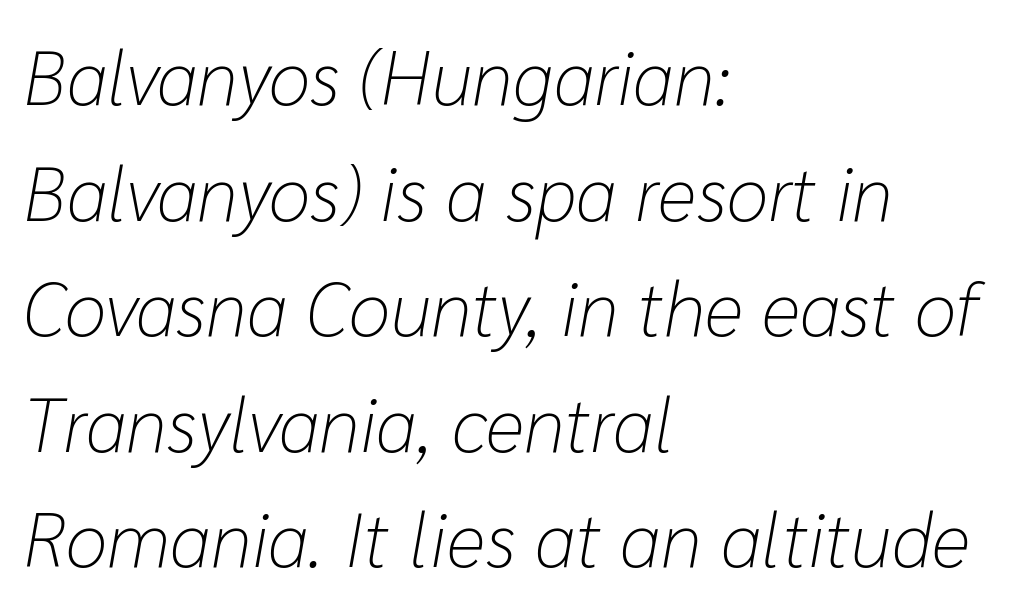
{"italic": "yes", "lean": "right", "slant_degrees": 10, "bold": "no", "weight": "light", "width": "normal", "stroke_contrast": "low", "x_height": "medium", "monospaced": "no", "underline": "no", "align": "left", "line_spacing": "normal", "line_spacing_ratio": 1.52, "letter_spacing": "normal", "letter_spacing_em": 0.0, "glyph_px": 76}
